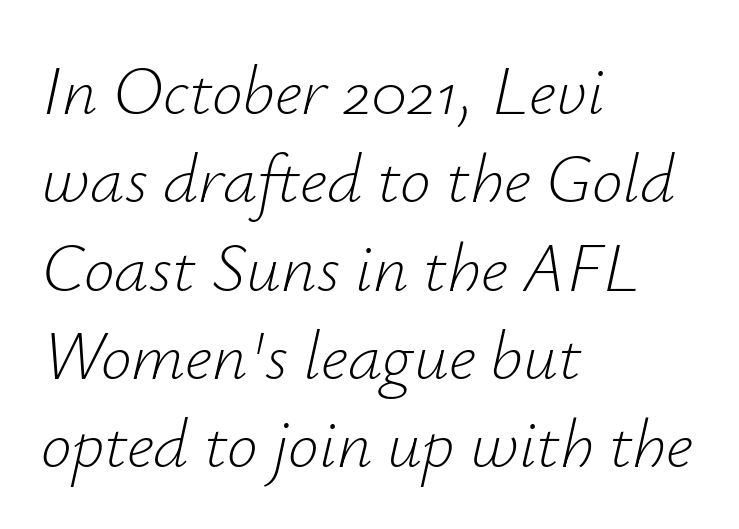
Q: Is the text bold? A: No.
Q: Is the text italic (slanted)? A: Yes, it leans right by about 12 degrees.
Q: Is the text underlined? A: No.
Q: How is the paragraph aligned? A: Left-aligned.
Q: Is the spacing between letters normal or unusually wide? A: Normal.
Q: Is the spacing between lines tight, normal or loose? A: Normal.
Q: Width (condensed, normal, or wide)? A: Normal.
Q: Stroke contrast? A: Low.
Q: x-height? A: Small.
Q: Monospaced? A: No.
